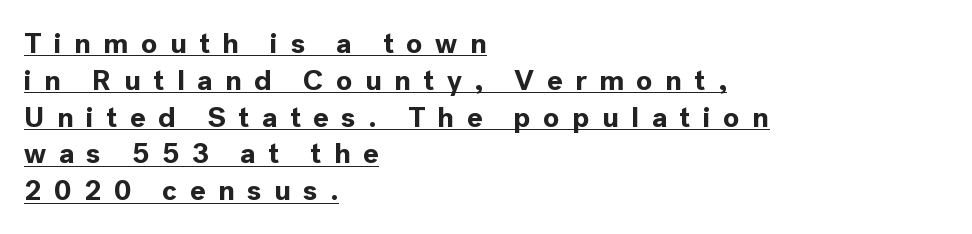
The image shows 29 px bold sans-serif type, upright; set left-aligned, normal line spacing (1.27x), unusually wide letter spacing (+0.43 em), underlined; a medium x-height.
